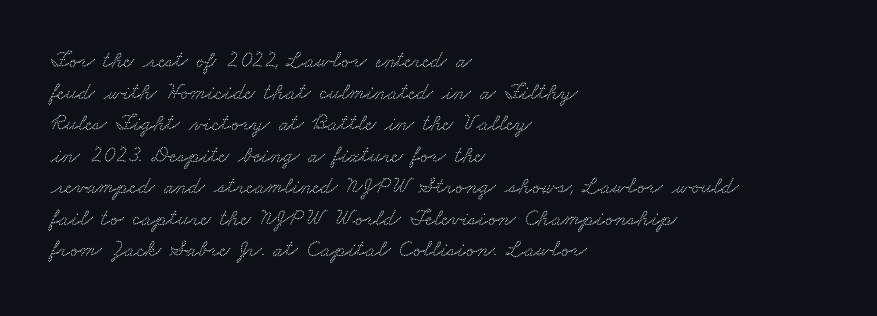
The rendering uses a moderate line-height, typical for paragraphs. A clean baseline with only descenders dipping below it. Compared with a centered layout, this one pins lines to the left instead. In terms of letterspacing, this is plain default setting.
